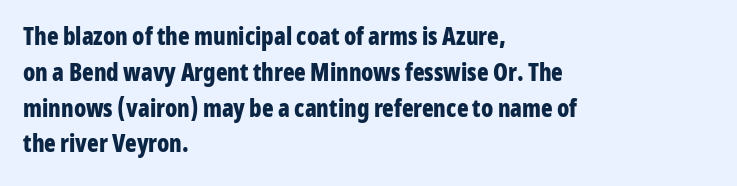
Q: Is the text bold? A: Yes.
Q: Is the text italic (slanted)? A: No, it is upright.
Q: Is the text underlined? A: No.
Q: How is the paragraph aligned? A: Left-aligned.
Q: Is the spacing between letters normal or unusually wide? A: Normal.
Q: Is the spacing between lines tight, normal or loose? A: Normal.
